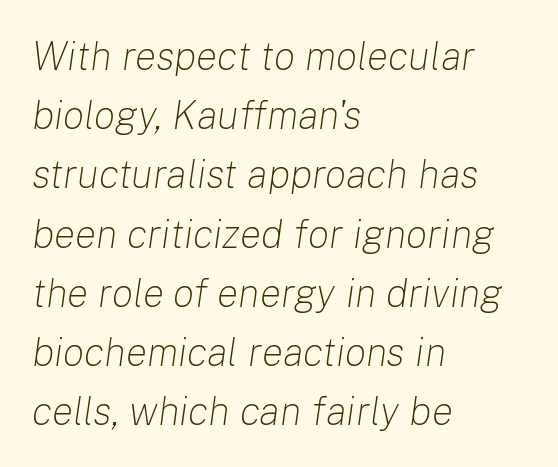
Q: Is the text bold? A: No.
Q: Is the text italic (slanted)? A: Yes, it leans right by about 8 degrees.
Q: Is the text underlined? A: No.
Q: How is the paragraph aligned? A: Left-aligned.
Q: Is the spacing between letters normal or unusually wide? A: Normal.
Q: Is the spacing between lines tight, normal or loose? A: Normal.
Q: Width (condensed, normal, or wide)? A: Normal.
Q: Stroke contrast? A: Low.
Q: x-height? A: Medium.
Q: Monospaced? A: No.
